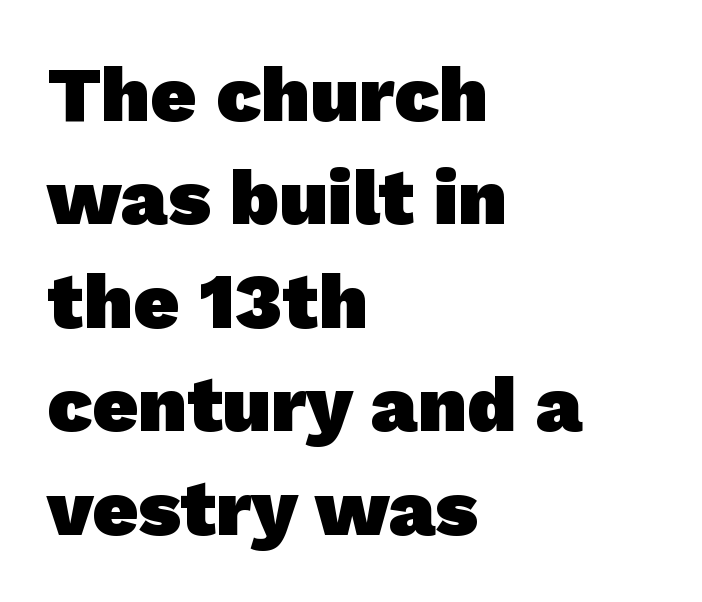
{"serif": "no", "bold": "yes", "weight": "heavy", "width": "normal", "stroke_contrast": "low", "x_height": "medium", "monospaced": "no", "underline": "no", "align": "left", "line_spacing": "normal", "line_spacing_ratio": 1.31, "letter_spacing": "normal", "letter_spacing_em": 0.0, "glyph_px": 79}
